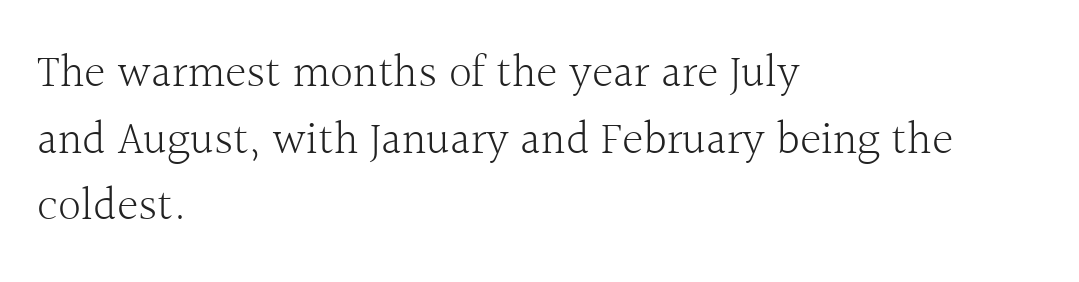
This sample keeps an unexceptional amount of space between lines. Honestly, there is no underline to notice here at all. The rendering uses natural spacing where letterforms have individual widths. Yep, those are serifs on the letters. Horizontally, the lines are justified to the leading edge only. Think standard paragraph weight, or any step lighter than that.
